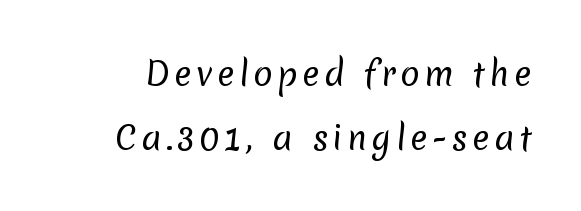
The space beneath each line is pristine and unruled. Do the characters align in a grid? No, the font is proportional. No letter is thick-stroked: the sample isn't bold. Compared with typical paragraphs, the rows here are farther apart. Is this a sans? Yes — the strokes have no serifs.
